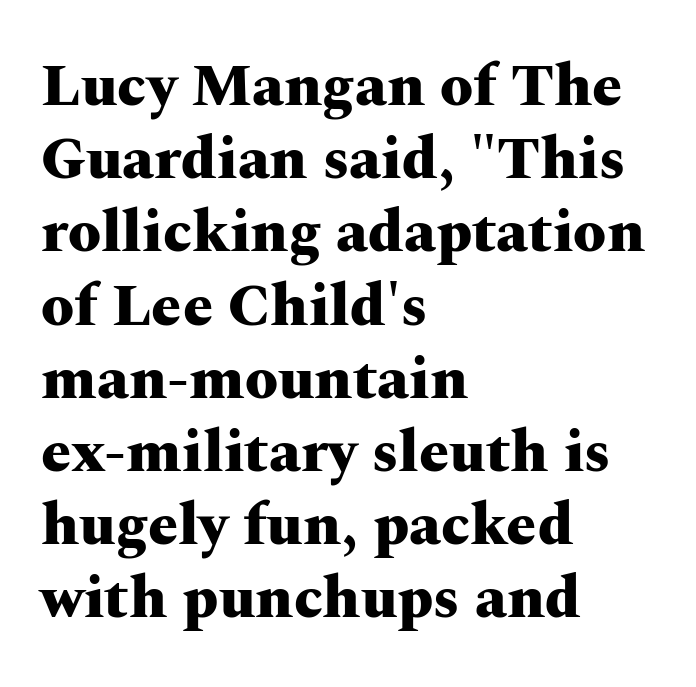
Q: Is the text bold? A: Yes.
Q: Is the text italic (slanted)? A: No, it is upright.
Q: Is the typeface a serif or a sans-serif typeface? A: Serif.
Q: Is the text underlined? A: No.
Q: How is the paragraph aligned? A: Left-aligned.
Q: Is the spacing between letters normal or unusually wide? A: Normal.
Q: Width (condensed, normal, or wide)? A: Wide.
Q: Stroke contrast? A: Medium.
Q: x-height? A: Medium.
Q: Monospaced? A: No.
